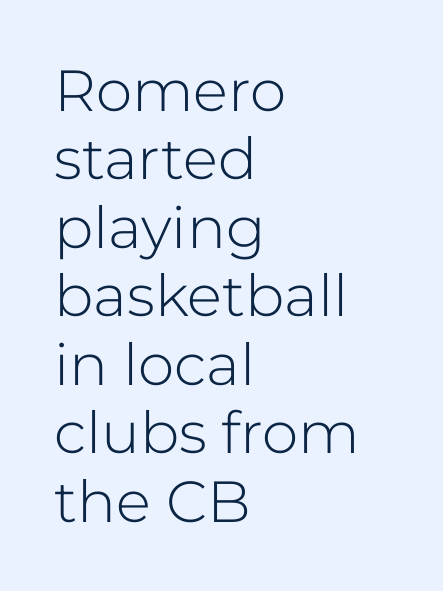
{"serif": "no", "italic": "no", "bold": "no", "weight": "light", "width": "normal", "stroke_contrast": "low", "x_height": "medium", "monospaced": "no", "underline": "no", "align": "left", "line_spacing_ratio": 1.18, "letter_spacing": "normal", "letter_spacing_em": 0.0, "glyph_px": 58}
